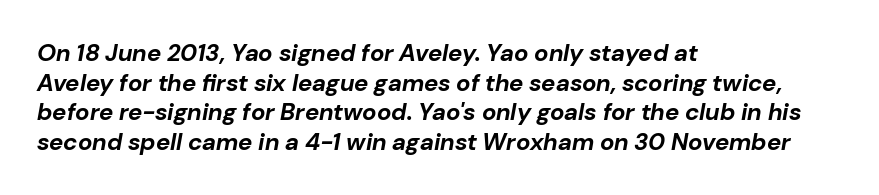
The image shows 24 px bold type, italic (leaning right); set left-aligned, line spacing 1.23x, normal letter spacing, not underlined.
